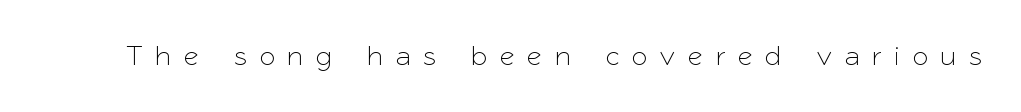
Looks like regular typesetting: each glyph gets only the width it needs. Between one letter and the next there's a generous, obvious gap. Type style note: lacks serifs. Nobody drew a line under any word here. When letters stand straight like this, we call the style roman or upright.
